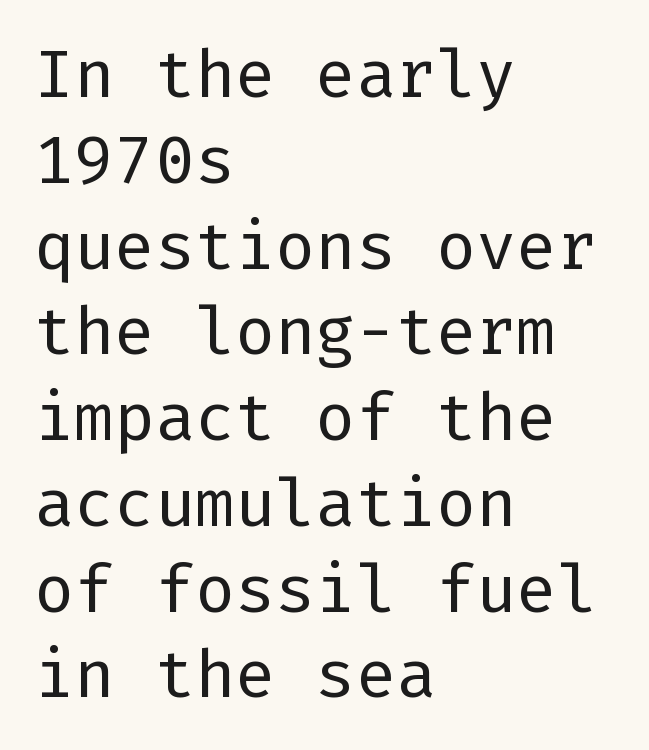
{"serif": "no", "italic": "no", "bold": "no", "weight": "regular", "width": "normal", "stroke_contrast": "low", "x_height": "medium", "underline": "no", "align": "left", "line_spacing": "normal", "line_spacing_ratio": 1.28, "letter_spacing": "normal", "letter_spacing_em": 0.0, "glyph_px": 67}
